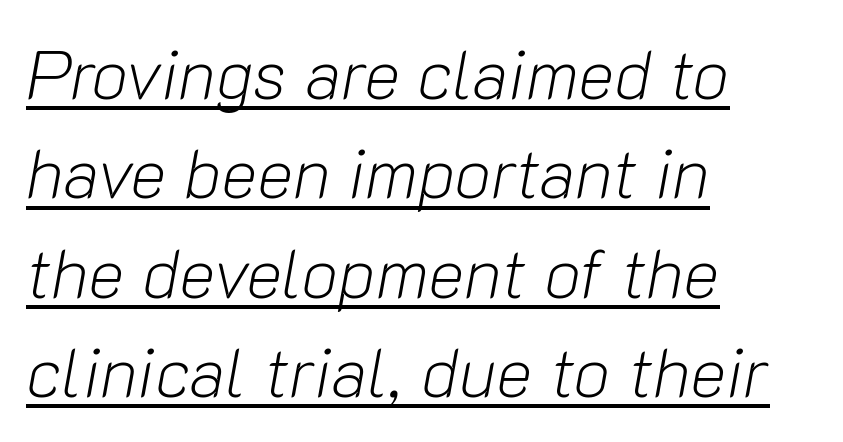
{"italic": "yes", "lean": "right", "slant_degrees": 10, "bold": "no", "weight": "light", "width": "normal", "stroke_contrast": "low", "x_height": "medium", "monospaced": "no", "underline": "yes", "align": "left", "line_spacing": "normal", "line_spacing_ratio": 1.44, "letter_spacing": "normal", "letter_spacing_em": 0.0, "glyph_px": 69}
